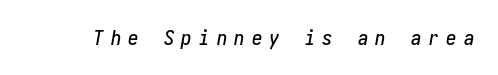
Q: Is the text italic (slanted)? A: Yes, it leans right by about 10 degrees.
Q: Is the text underlined? A: No.
Q: Is the spacing between letters normal or unusually wide? A: Unusually wide.
